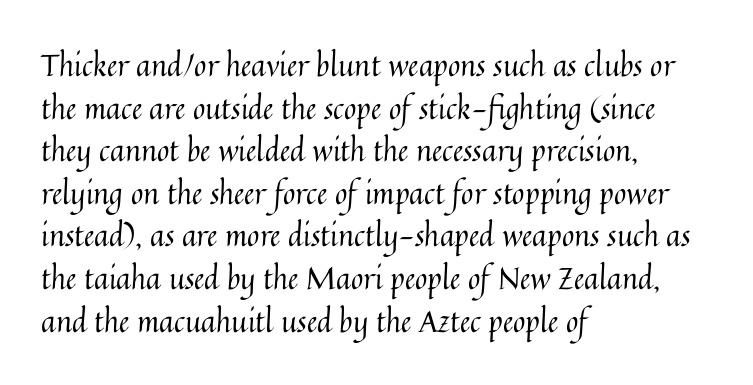
The image shows 30 px regular-weight type; set left-aligned, normal line spacing (1.42x), normal letter spacing, not underlined; medium stroke contrast and a medium x-height.
